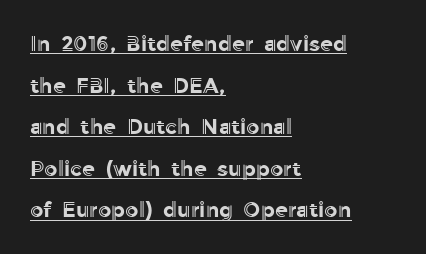
{"italic": "no", "underline": "yes", "align": "left", "line_spacing": "loose", "line_spacing_ratio": 1.98, "letter_spacing": "normal", "letter_spacing_em": 0.0, "glyph_px": 21}
